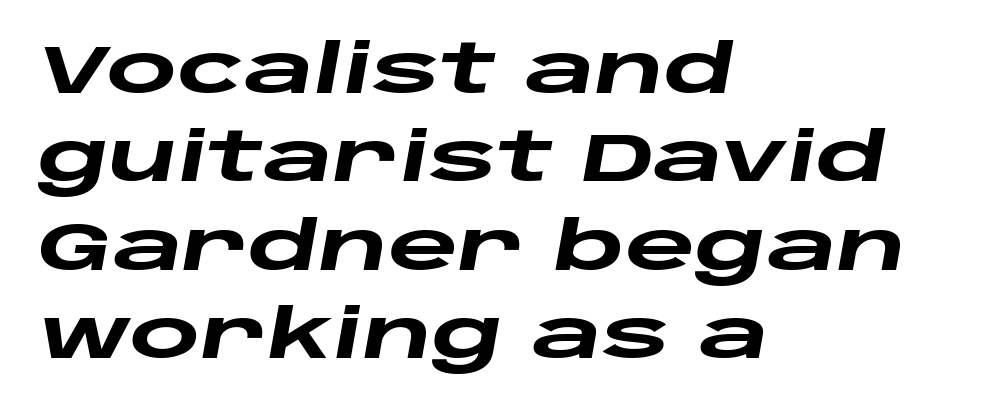
If you drew a line through each stem, it would be angled. Standard letterfit; no display-style spreading of the glyphs. These lines are set flush left with a ragged right edge. Underline: absent.
